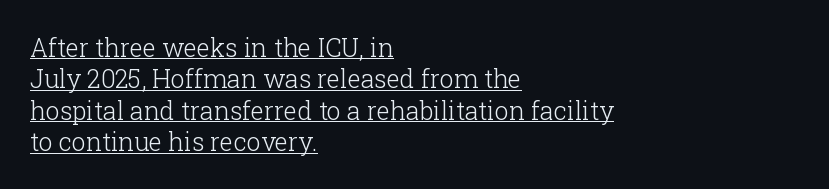
The image shows 25 px text type, upright; set left-aligned, normal line spacing (1.26x), normal letter spacing, underlined.
